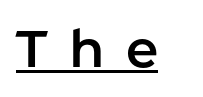
The image shows 52 px sans-serif type, upright; set unusually wide letter spacing (+0.41 em), underlined; low stroke contrast and a medium x-height.
